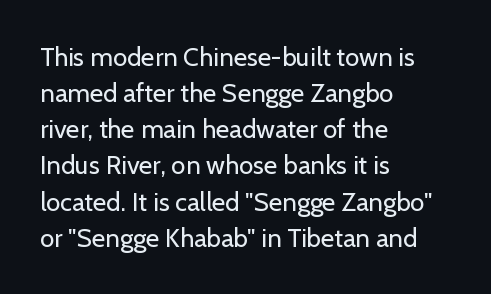
Q: Is the text bold? A: No.
Q: Is the text italic (slanted)? A: No, it is upright.
Q: Is the text underlined? A: No.
Q: How is the paragraph aligned? A: Left-aligned.
Q: Is the spacing between letters normal or unusually wide? A: Normal.
Q: Is the spacing between lines tight, normal or loose? A: Normal.
